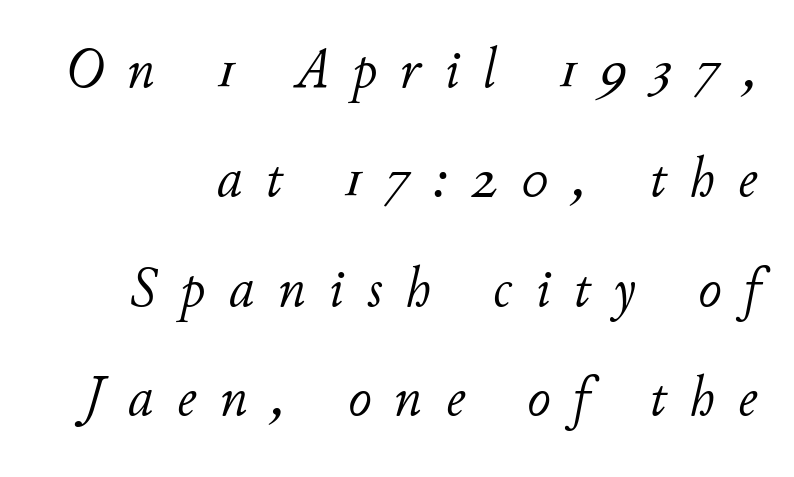
The image shows 57 px light type, italic (leaning right); set right-aligned, loose line spacing (1.92x), unusually wide letter spacing (+0.41 em), not underlined; low stroke contrast and a small x-height.
